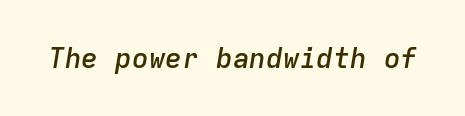
{"italic": "yes", "lean": "right", "slant_degrees": 9, "bold": "semi", "weight": "semibold", "width": "normal", "stroke_contrast": "low", "x_height": "medium", "monospaced": "yes", "underline": "no", "letter_spacing": "normal", "letter_spacing_em": 0.0, "glyph_px": 28}
